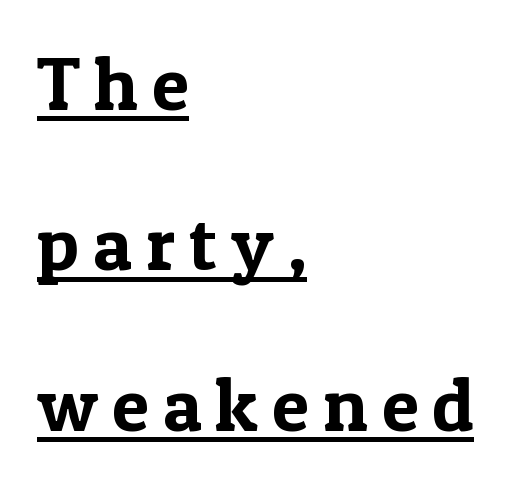
{"serif": "yes", "italic": "no", "width": "normal", "x_height": "medium", "monospaced": "no", "underline": "yes", "align": "left", "line_spacing": "loose", "line_spacing_ratio": 2.14, "glyph_px": 75}
